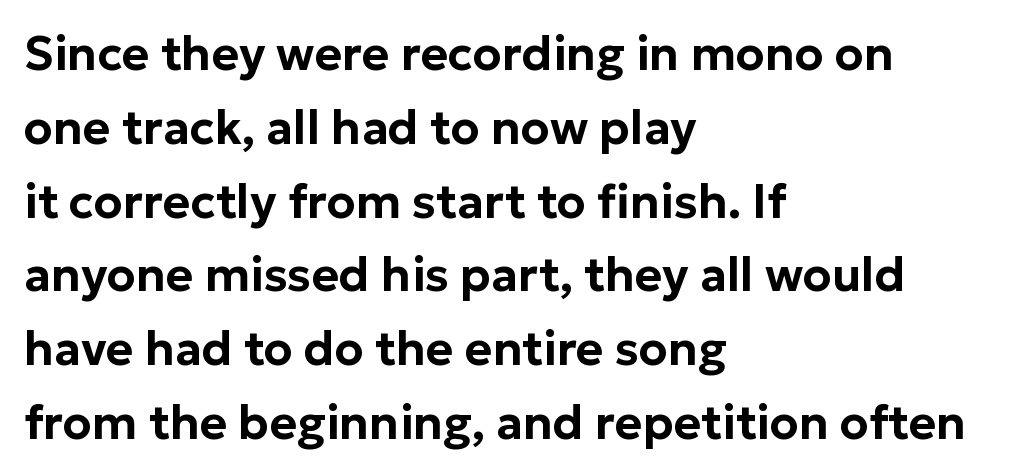
{"serif": "no", "italic": "no", "width": "normal", "stroke_contrast": "low", "x_height": "medium", "monospaced": "no", "underline": "no", "align": "left", "line_spacing": "normal", "line_spacing_ratio": 1.57, "letter_spacing": "normal", "letter_spacing_em": 0.0, "glyph_px": 47}
